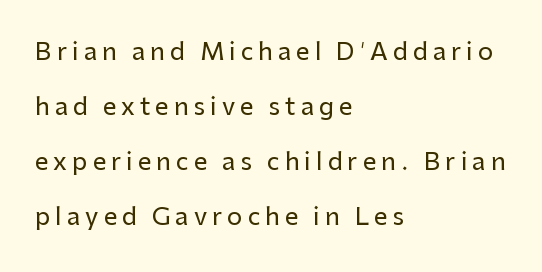
Posture: vertical. The gap between lines stays unmarked. The horizontal fit of the characters is loose and conspicuously gappy. Horizontal bands of white between lines are thick stripes.
